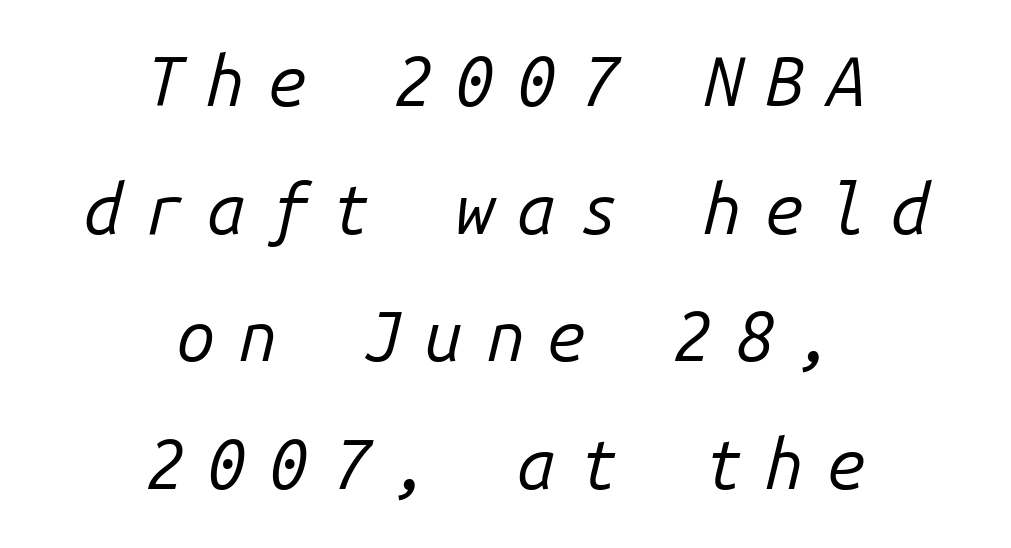
The image shows 69 px regular-weight type, italic (leaning right), monospaced; set centered, line spacing 1.85x, unusually wide letter spacing (+0.34 em), not underlined; low stroke contrast and a medium x-height.
